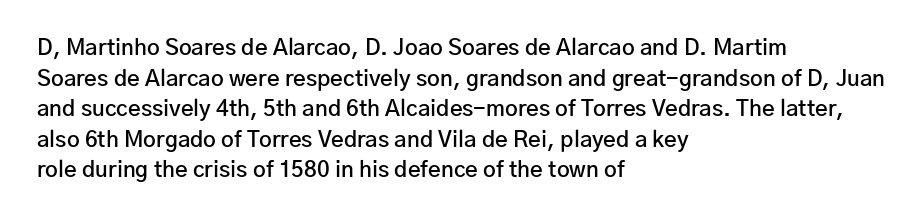
{"italic": "no", "bold": "semi", "underline": "no", "align": "left", "line_spacing": "normal", "line_spacing_ratio": 1.39, "letter_spacing": "normal", "letter_spacing_em": 0.0, "glyph_px": 22}
